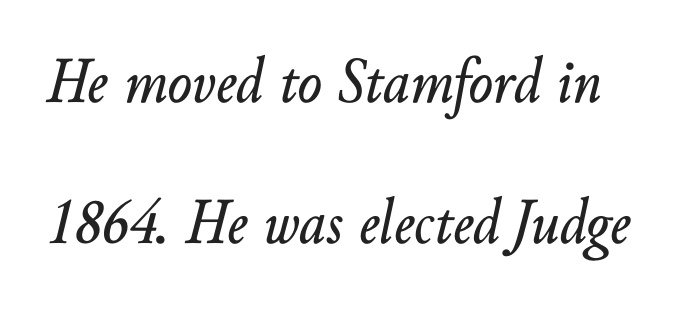
Q: Is the text italic (slanted)? A: Yes, it leans right by about 10 degrees.
Q: Is the text underlined? A: No.
Q: Is the spacing between letters normal or unusually wide? A: Normal.
Q: Is the spacing between lines tight, normal or loose? A: Loose.
Q: Width (condensed, normal, or wide)? A: Normal.
Q: Stroke contrast? A: Low.
Q: x-height? A: Small.
Q: Monospaced? A: No.
